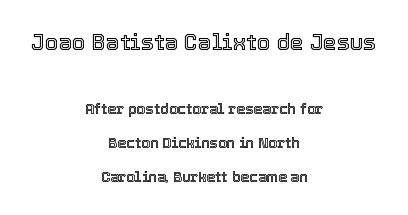
{"italic": "no", "underline": "no", "align": "center", "line_spacing": "loose", "line_spacing_ratio": 2.42, "letter_spacing": "normal", "letter_spacing_em": 0.0, "larger_block": "first", "size_ratio": 1.57, "glyph_px": 22}
